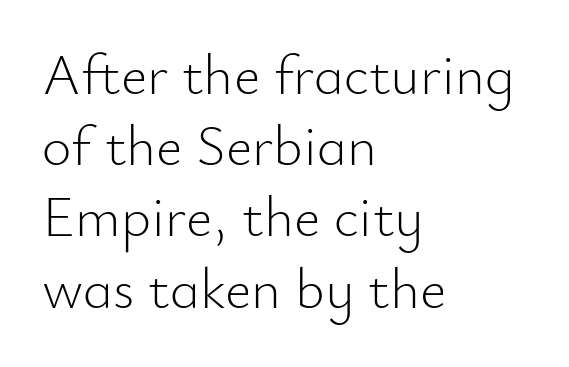
What stands out about the letter spacing? Nothing — it is the standard amount. Heaviness? Minimal to ordinary, like unemphasized prose. Descenders are the only things crossing below the line. Successive baselines arrive at the customary interval. Compared with a centered layout, this one pins lines to the left instead.
